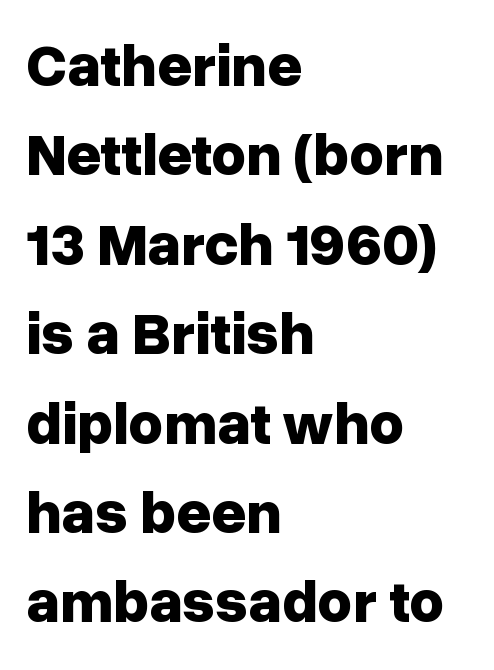
{"serif": "no", "italic": "no", "bold": "yes", "weight": "bold", "width": "normal", "stroke_contrast": "low", "x_height": "medium", "monospaced": "no", "underline": "no", "align": "left", "line_spacing": "normal", "line_spacing_ratio": 1.49, "letter_spacing": "normal", "letter_spacing_em": 0.0, "glyph_px": 60}
